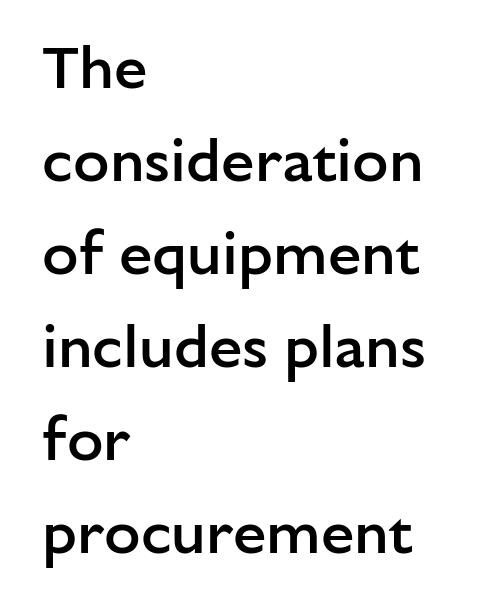
The image shows 60 px semibold sans-serif type, upright; set left-aligned, normal line spacing (1.55x), normal letter spacing, not underlined; low stroke contrast and a medium x-height.
